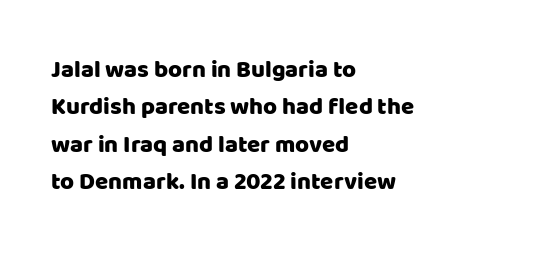
The image shows 24 px text type, upright; set left-aligned, normal line spacing (1.56x), normal letter spacing, not underlined.
